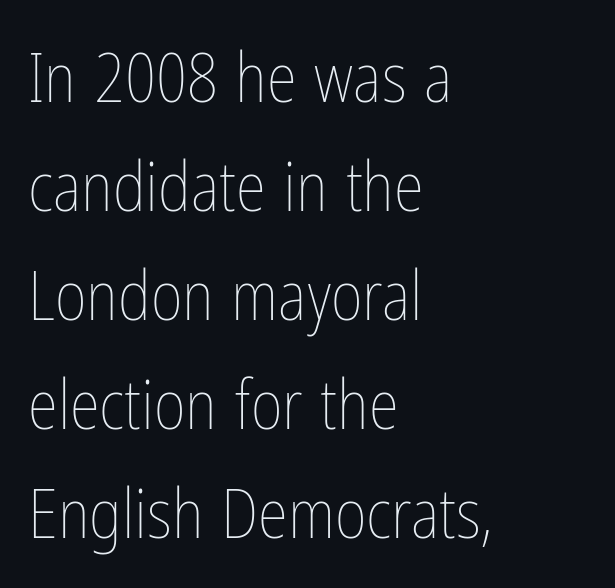
{"italic": "no", "bold": "no", "weight": "thin", "width": "condensed", "stroke_contrast": "low", "x_height": "medium", "monospaced": "no", "underline": "no", "align": "left", "line_spacing": "normal", "line_spacing_ratio": 1.58, "letter_spacing": "normal", "letter_spacing_em": 0.0, "glyph_px": 69}
